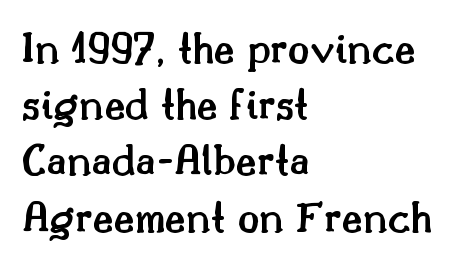
Strokes here are thickened, but only to semibold level. Is this a fixed-width face? No — the glyphs have proportional, varying widths. A student would call this left alignment; a typographer would say flush left, rag right. Unlike italic type, these characters show no tilt at all. In terms of leading, this rendering sits right in the middle. Nobody drew a line under any word here.
